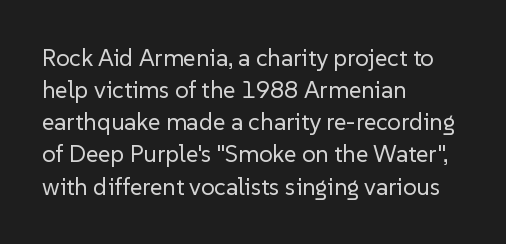
The image shows 24 px text type, upright; set left-aligned, normal line spacing (1.34x), normal letter spacing, not underlined.
